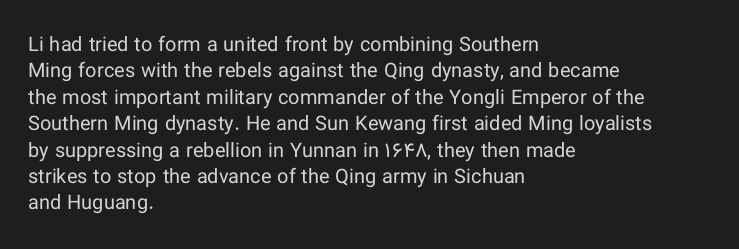
Characters remain perfectly vertical along every line. Rows of type keep a routine distance in the vertical direction. The face looks like a standard text weight, possibly lighter. Letter spacing: default. Each row of text sits above clean, open space.
